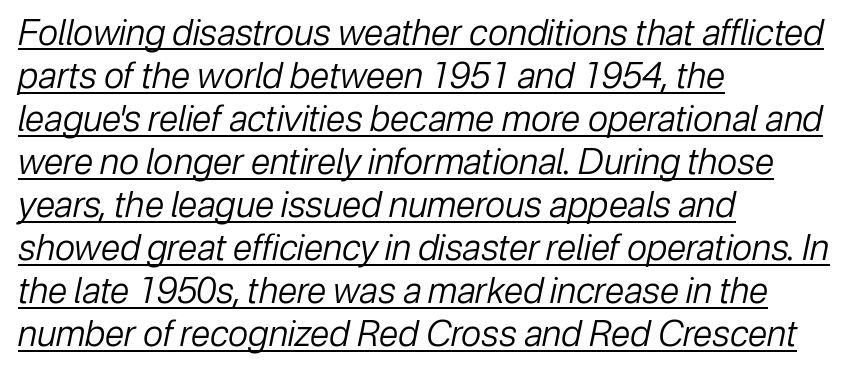
{"italic": "yes", "lean": "right", "slant_degrees": 12, "bold": "no", "weight": "regular", "width": "normal", "stroke_contrast": "low", "x_height": "medium", "monospaced": "no", "underline": "yes", "align": "left", "line_spacing_ratio": 1.23, "letter_spacing": "normal", "letter_spacing_em": 0.0, "glyph_px": 35}
